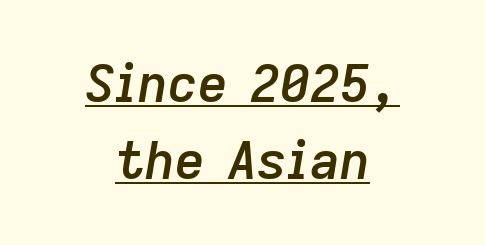
Q: Is the text bold? A: Semi-bold.
Q: Is the text italic (slanted)? A: Yes, it leans right by about 9 degrees.
Q: Is the text underlined? A: Yes.
Q: How is the paragraph aligned? A: Centered.
Q: Is the spacing between letters normal or unusually wide? A: Normal.
Q: Is the spacing between lines tight, normal or loose? A: Normal.
Q: Width (condensed, normal, or wide)? A: Normal.
Q: Stroke contrast? A: Low.
Q: x-height? A: Medium.
Q: Monospaced? A: No.
